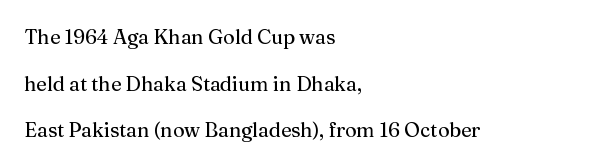
{"italic": "no", "bold": "no", "underline": "no", "align": "left", "line_spacing": "loose", "line_spacing_ratio": 2.33, "letter_spacing": "normal", "letter_spacing_em": 0.0, "glyph_px": 20}
